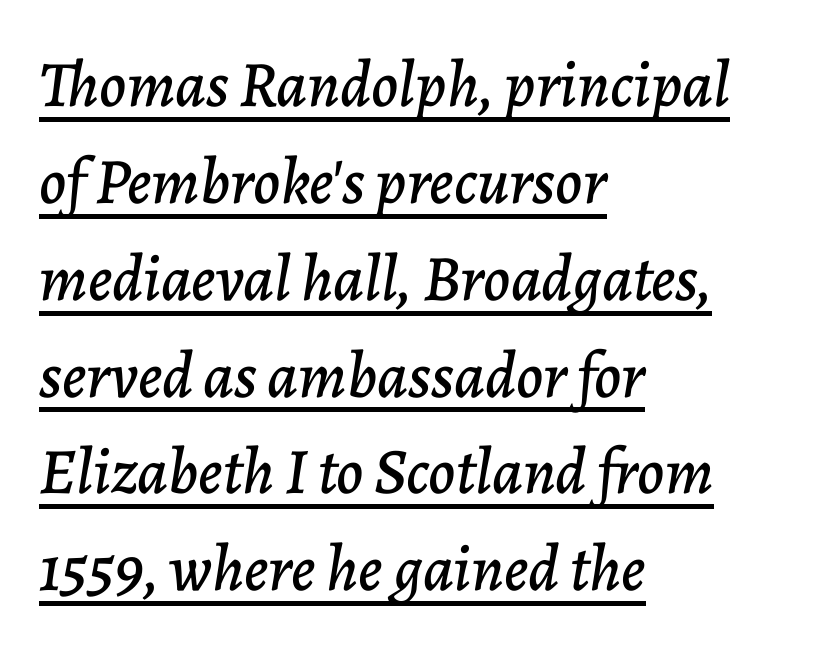
{"italic": "yes", "lean": "right", "slant_degrees": 7, "width": "normal", "stroke_contrast": "low", "x_height": "medium", "monospaced": "no", "underline": "yes", "align": "left", "line_spacing": "normal", "line_spacing_ratio": 1.49, "letter_spacing": "normal", "letter_spacing_em": 0.0, "glyph_px": 65}
